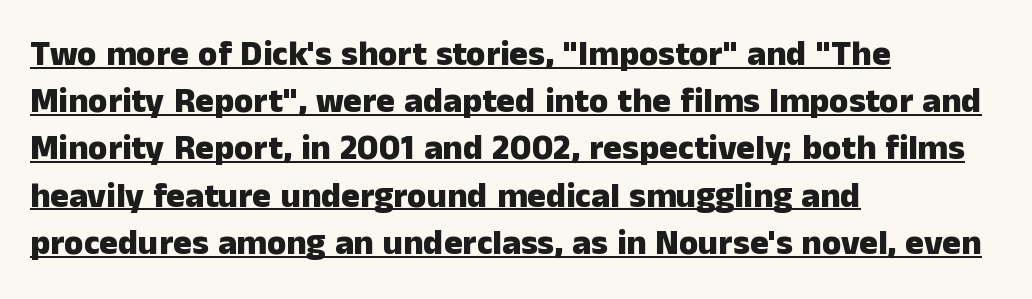
The image shows 35 px heavy sans-serif type, upright; set left-aligned, normal line spacing (1.35x), normal letter spacing, underlined; low stroke contrast and a medium x-height.
